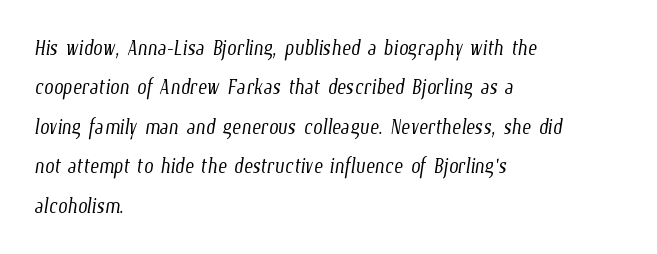
The image shows 27 px text type; set left-aligned, normal line spacing (1.46x), normal letter spacing, not underlined.
